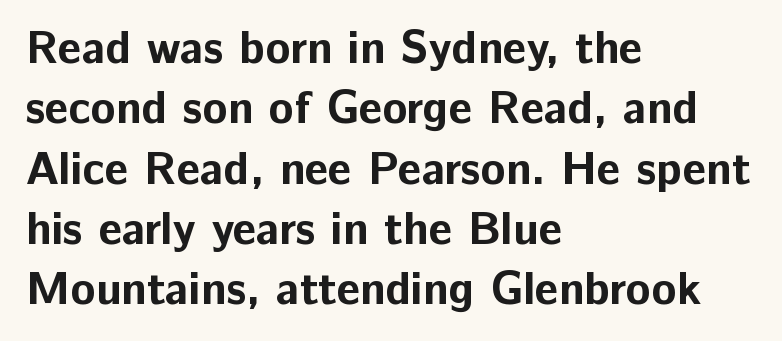
Q: Is the text bold? A: Yes.
Q: Is the text italic (slanted)? A: No, it is upright.
Q: Is the typeface a serif or a sans-serif typeface? A: Sans-serif.
Q: Is the text underlined? A: No.
Q: How is the paragraph aligned? A: Left-aligned.
Q: Is the spacing between letters normal or unusually wide? A: Normal.
Q: Is the spacing between lines tight, normal or loose? A: Normal.
Q: Width (condensed, normal, or wide)? A: Normal.
Q: Stroke contrast? A: Low.
Q: x-height? A: Medium.
Q: Monospaced? A: No.
